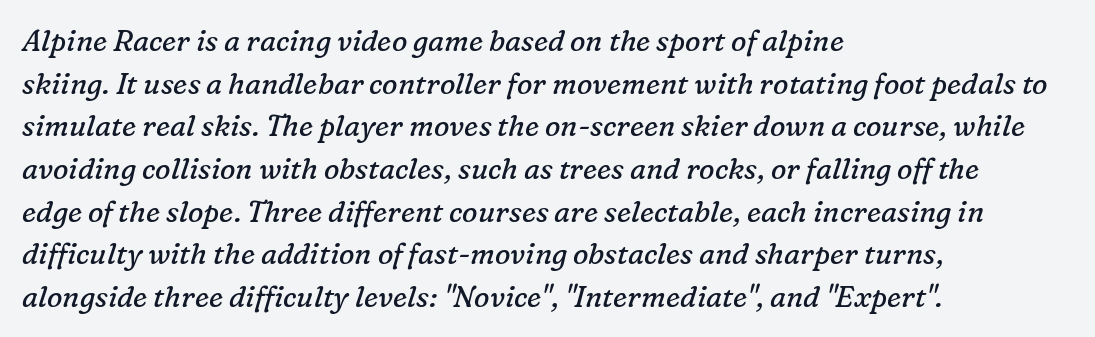
Q: Is the text bold? A: No.
Q: Is the text italic (slanted)? A: Yes, it leans right by about 16 degrees.
Q: Is the typeface a serif or a sans-serif typeface? A: Serif.
Q: Is the text underlined? A: No.
Q: How is the paragraph aligned? A: Left-aligned.
Q: Is the spacing between letters normal or unusually wide? A: Normal.
Q: Is the spacing between lines tight, normal or loose? A: Normal.
Q: Width (condensed, normal, or wide)? A: Normal.
Q: Stroke contrast? A: Low.
Q: x-height? A: Medium.
Q: Monospaced? A: No.
